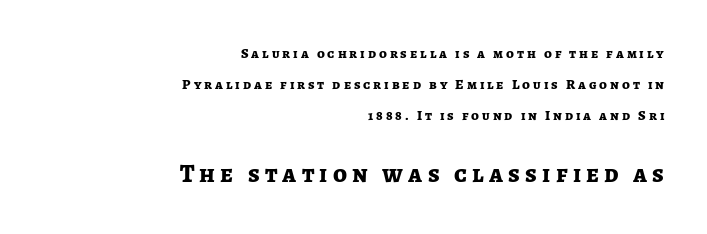
Q: Is the text bold? A: Yes.
Q: Is the text italic (slanted)? A: No, it is upright.
Q: Is the text underlined? A: No.
Q: How is the paragraph aligned? A: Right-aligned.
Q: Is the spacing between letters normal or unusually wide? A: Unusually wide.
Q: Is the spacing between lines tight, normal or loose? A: Loose.
Q: Which block of text is set in a larger size, the first (top) or the second (bottom)? A: The second (bottom) one.
